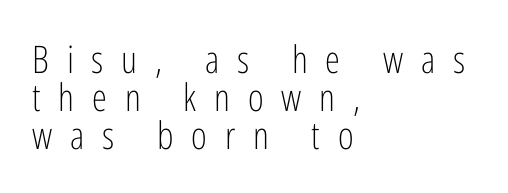
{"serif": "no", "italic": "no", "bold": "no", "weight": "light", "width": "condensed", "stroke_contrast": "low", "x_height": "medium", "monospaced": "no", "underline": "no", "align": "left", "line_spacing": "tight", "line_spacing_ratio": 1.0, "letter_spacing": "wide", "letter_spacing_em": 0.47, "glyph_px": 38}
